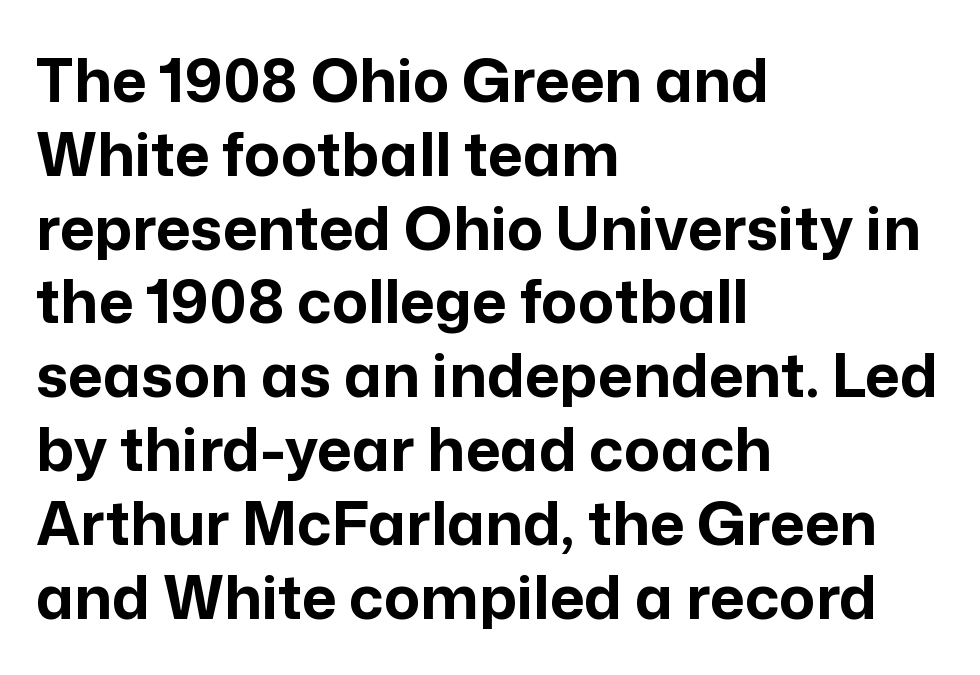
Does extra space separate the letters? No, they use regular spacing. Quick note: not italic, upright. Character widths vary here, with narrow letters taking less room than wide ones. Honestly, there is no underline to notice here at all.
